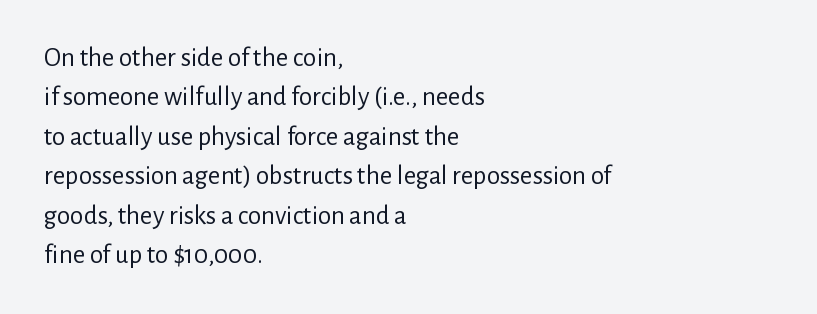
Q: Is the text bold? A: No.
Q: Is the text italic (slanted)? A: No, it is upright.
Q: Is the text underlined? A: No.
Q: How is the paragraph aligned? A: Left-aligned.
Q: Is the spacing between letters normal or unusually wide? A: Normal.
Q: Is the spacing between lines tight, normal or loose? A: Normal.
